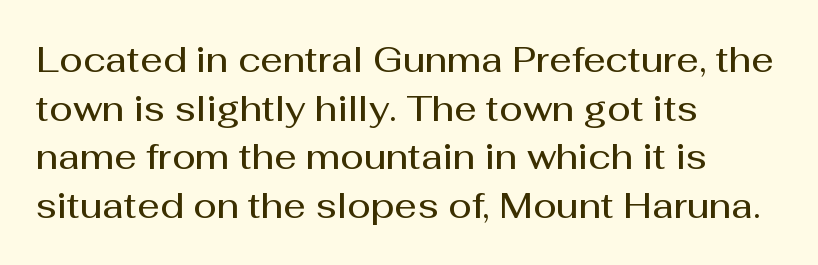
Is there much room between lines? A standard amount, neither cramped nor airy. Notice the strokes are somewhat thickened but not fully heavy: this is a semibold. The area under the type is left untouched. In terms of letterspacing, this is plain default setting. Leftover space on each line is placed entirely after the last word.
